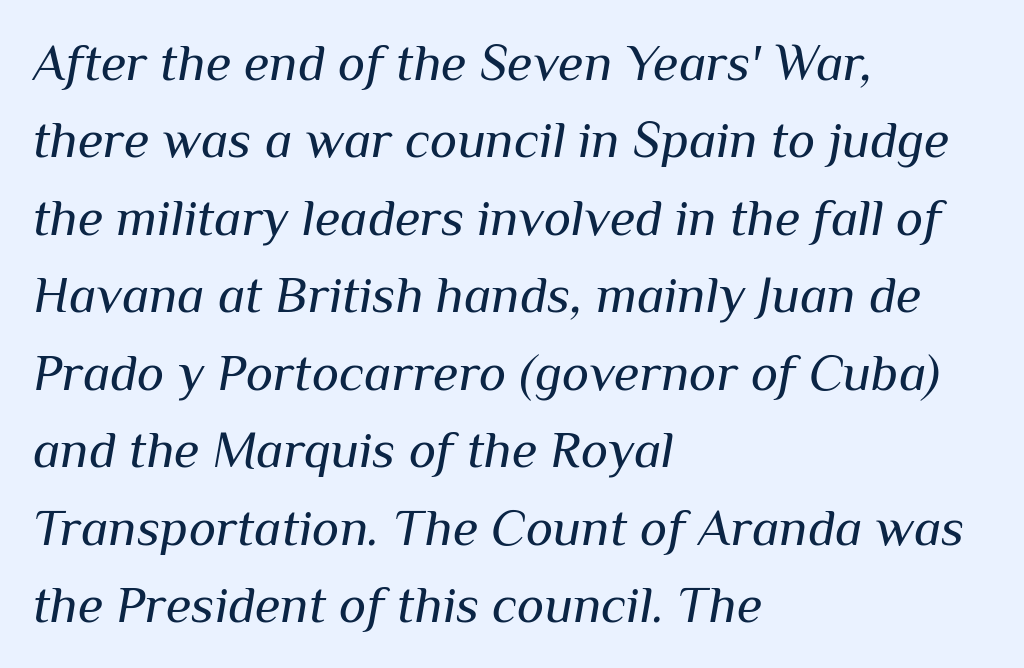
{"italic": "yes", "lean": "right", "slant_degrees": 10, "bold": "no", "weight": "regular", "width": "normal", "stroke_contrast": "medium", "x_height": "medium", "monospaced": "no", "underline": "no", "align": "left", "line_spacing": "normal", "line_spacing_ratio": 1.49, "letter_spacing": "normal", "letter_spacing_em": 0.0, "glyph_px": 52}
